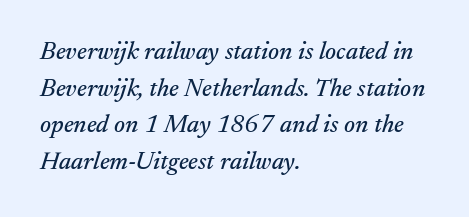
Q: Is the text italic (slanted)? A: Yes, it leans right by about 17 degrees.
Q: Is the text underlined? A: No.
Q: How is the paragraph aligned? A: Left-aligned.
Q: Is the spacing between letters normal or unusually wide? A: Normal.
Q: Is the spacing between lines tight, normal or loose? A: Normal.
